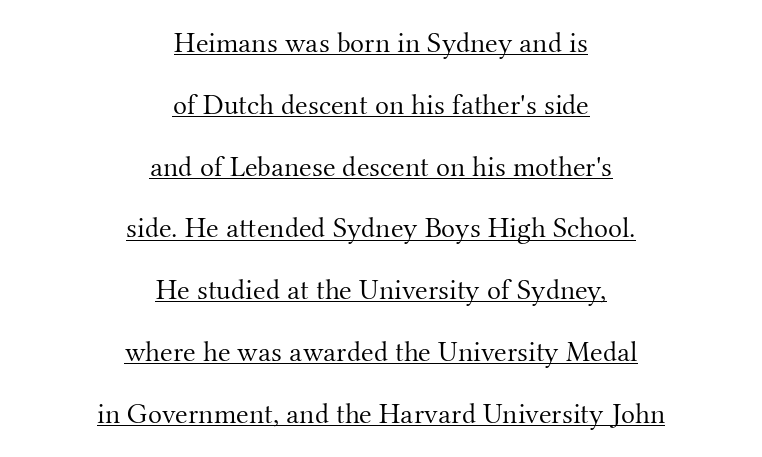
{"serif": "yes", "italic": "no", "bold": "no", "weight": "light", "width": "normal", "stroke_contrast": "medium", "x_height": "small", "monospaced": "no", "underline": "yes", "align": "center", "line_spacing": "loose", "line_spacing_ratio": 2.13, "letter_spacing": "normal", "letter_spacing_em": 0.0, "glyph_px": 29}
